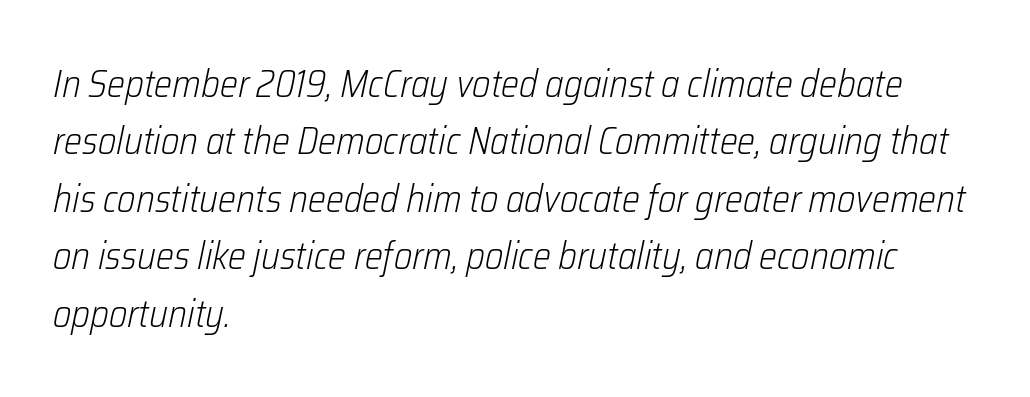
The image shows 38 px light, condensed type, italic (leaning right); set left-aligned, normal line spacing (1.51x), normal letter spacing, not underlined; low stroke contrast and a medium x-height.
